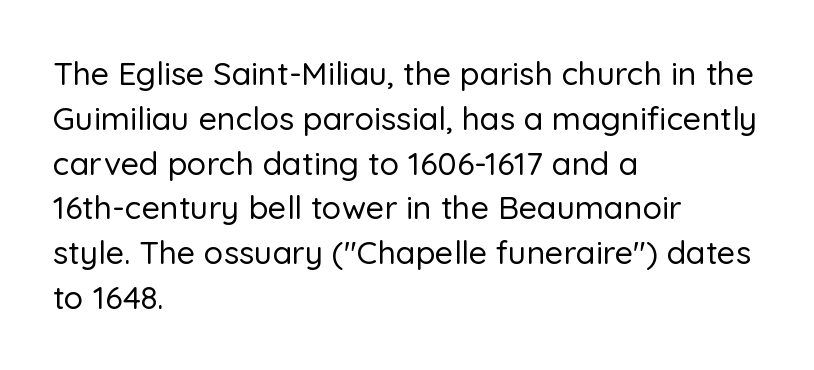
{"serif": "no", "italic": "no", "width": "normal", "stroke_contrast": "low", "x_height": "medium", "monospaced": "no", "underline": "no", "align": "left", "line_spacing": "normal", "line_spacing_ratio": 1.4, "letter_spacing": "normal", "letter_spacing_em": 0.0, "glyph_px": 32}
